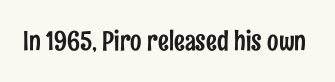
This rendering leaves character spacing at its baseline value. Has an underline been added? It has not. No italicization has been applied; the sample stays upright.
